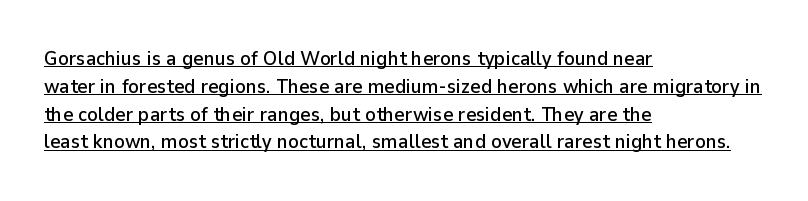
{"italic": "no", "underline": "yes", "align": "left", "line_spacing": "normal", "line_spacing_ratio": 1.39, "letter_spacing": "normal", "letter_spacing_em": 0.0, "glyph_px": 20}
